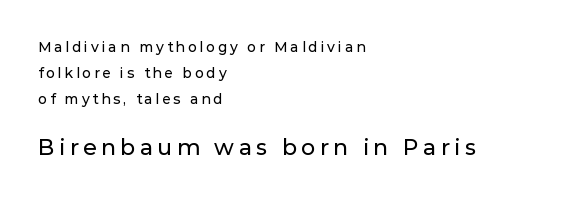
The image shows 22 px text type, upright; set left-aligned, line spacing 1.84x, unusually wide letter spacing (+0.2 em), not underlined; the second (bottom) block is 1.57x larger.
